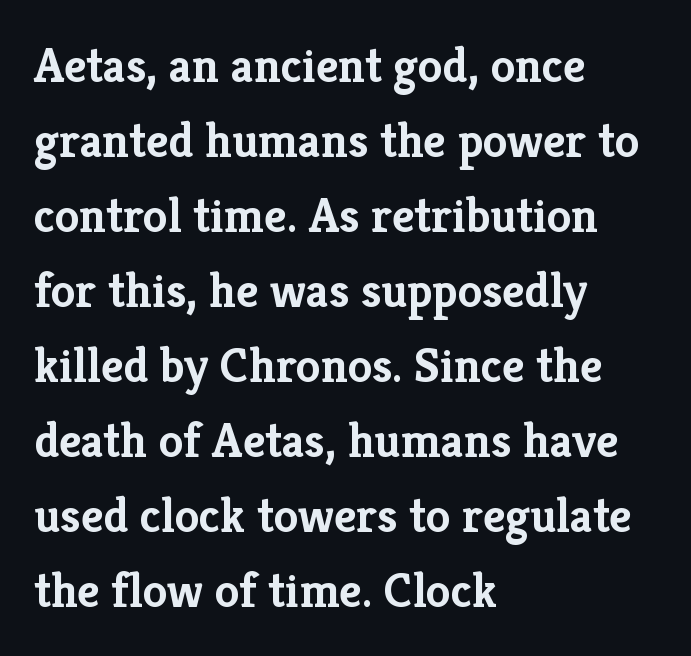
Look at the bottom of the vertical strokes: they flare into serifs here. Notice how the passage keeps a crisp vertical edge on the left only. Ordinary non-slanted type is in use. Each glyph is drawn with heavy, bold strokes. Honestly, the row spacing looks completely unremarkable. The rendering uses natural spacing where letterforms have individual widths.
